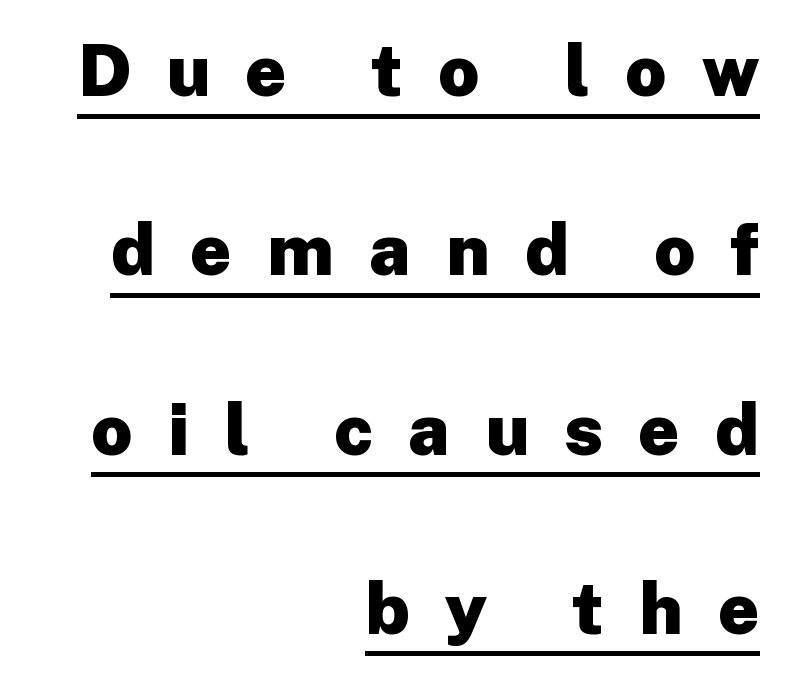
The image shows 72 px heavy sans-serif type, upright; set right-aligned, loose line spacing (2.49x), unusually wide letter spacing (+0.49 em), underlined; low stroke contrast and a medium x-height.
